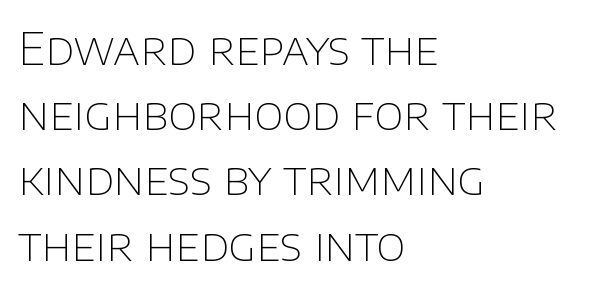
Notice how the stems are strictly vertical — no italics here. The rendering uses a moderate line-height, typical for paragraphs. This is sans-serif lettering, the kind often seen on screens and signage. The text block is weighted toward the left margin, trailing off unevenly rightward. Descenders hang freely into open space.
